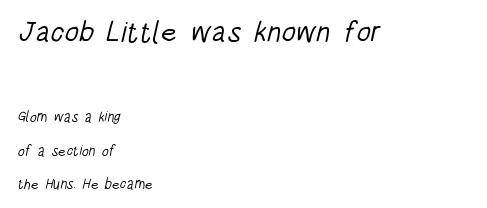
The image shows 29 px light, condensed sans-serif type; set left-aligned, loose line spacing (2.38x), normal letter spacing, not underlined; the first (top) block is 2.07x larger; low stroke contrast and a large x-height.
